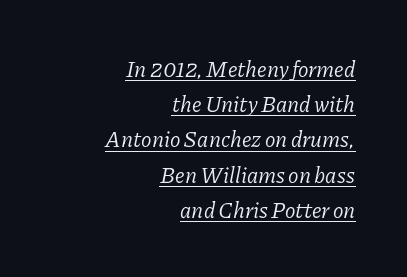
The image shows 22 px text type, italic (leaning right); set right-aligned, normal line spacing (1.6x), normal letter spacing, underlined.
